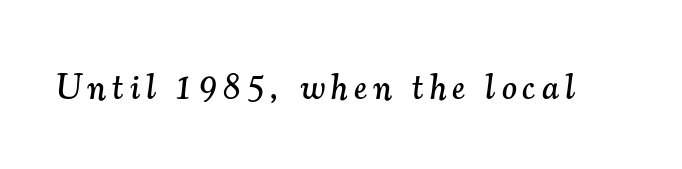
Q: Is the text italic (slanted)? A: Yes, it leans right by about 7 degrees.
Q: Is the typeface a serif or a sans-serif typeface? A: Serif.
Q: Is the text underlined? A: No.
Q: Width (condensed, normal, or wide)? A: Normal.
Q: Stroke contrast? A: Medium.
Q: x-height? A: Small.
Q: Monospaced? A: No.
